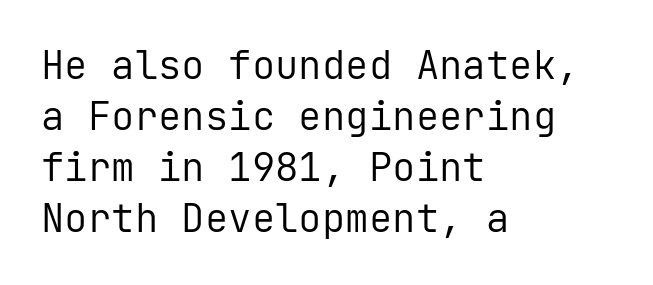
{"serif": "no", "italic": "no", "bold": "no", "weight": "regular", "width": "normal", "stroke_contrast": "low", "x_height": "medium", "monospaced": "yes", "underline": "no", "align": "left", "line_spacing": "normal", "line_spacing_ratio": 1.31, "letter_spacing": "normal", "letter_spacing_em": 0.0, "glyph_px": 39}
